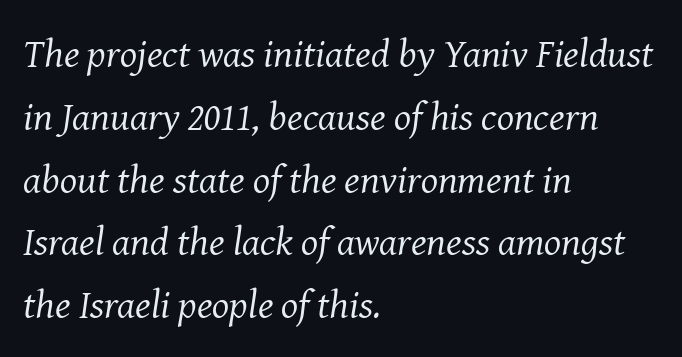
Regarding serifs, this sample has them. Character widths vary here, with narrow letters taking less room than wide ones. The strokes carry an ordinary text weight at most. These lines stack with their left ends in a neat column. Summary of vertical rhythm: regular, with standard interline spacing. Letters rest on an invisible, unmarked baseline.
